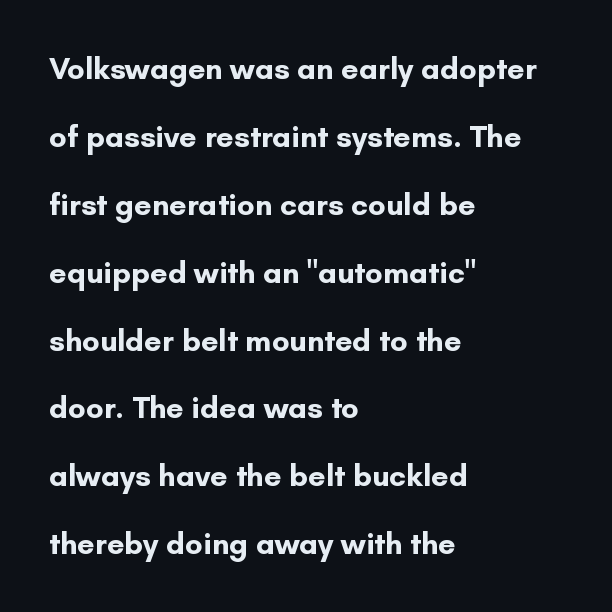
The image shows 31 px bold sans-serif type, upright; set left-aligned, loose line spacing (2.19x), normal letter spacing, not underlined; low stroke contrast and a small x-height.
